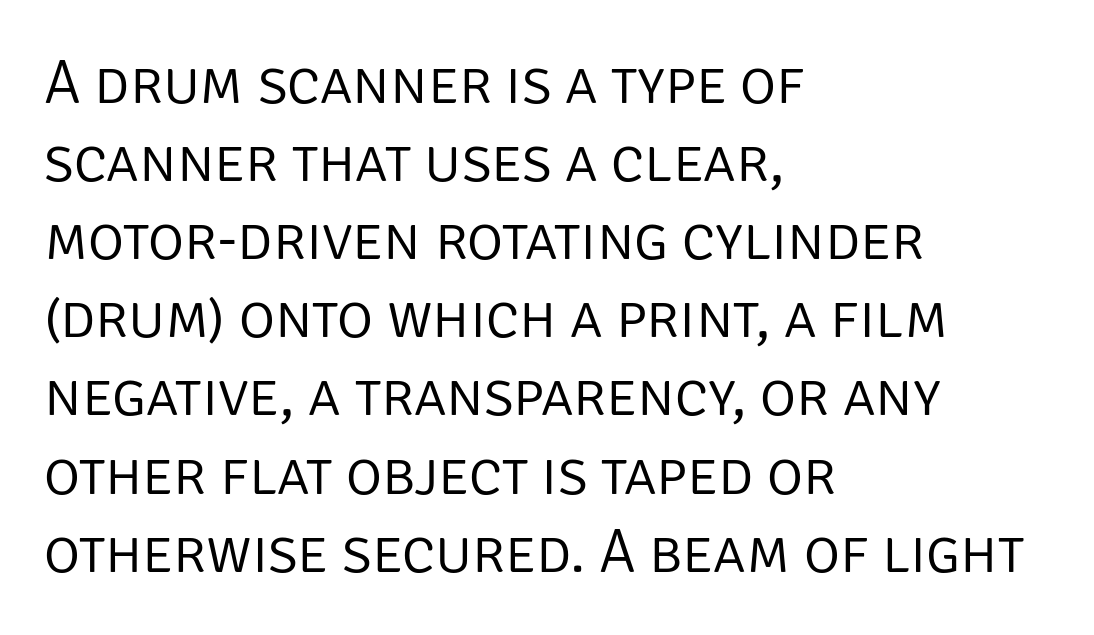
The foot of each line stays bare and open. Each letter's strokes conclude bluntly, with no projecting serifs. Is the type heavy? It reads as light-to-regular instead. Short and long lines alike share a common starting point at left. Regular leading. The type is set solid horizontally, with unmodified tracking.
